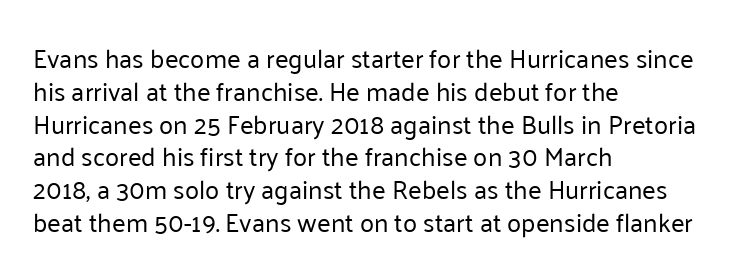
{"italic": "no", "bold": "no", "underline": "no", "align": "left", "line_spacing": "normal", "line_spacing_ratio": 1.26, "letter_spacing": "normal", "letter_spacing_em": 0.0, "glyph_px": 26}
